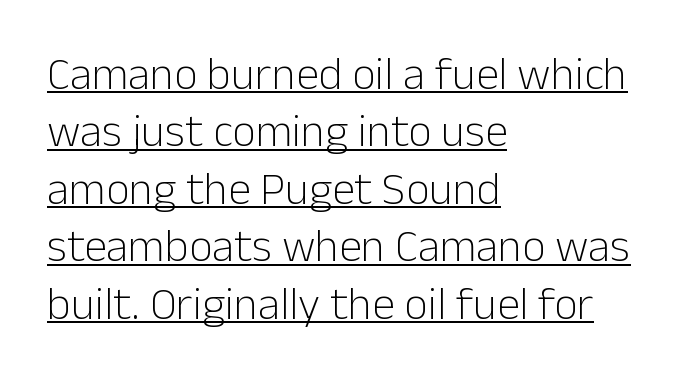
{"serif": "no", "italic": "no", "bold": "no", "weight": "light", "width": "normal", "stroke_contrast": "low", "x_height": "medium", "monospaced": "no", "underline": "yes", "align": "left", "line_spacing": "normal", "line_spacing_ratio": 1.25, "letter_spacing": "normal", "letter_spacing_em": 0.0, "glyph_px": 46}
